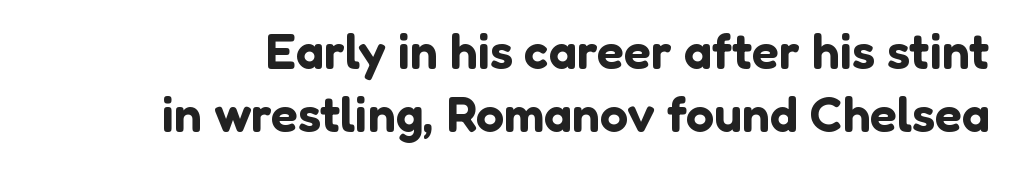
{"serif": "no", "italic": "no", "width": "normal", "stroke_contrast": "low", "x_height": "medium", "monospaced": "no", "underline": "no", "line_spacing": "normal", "line_spacing_ratio": 1.26, "letter_spacing": "normal", "letter_spacing_em": 0.0, "glyph_px": 50}
